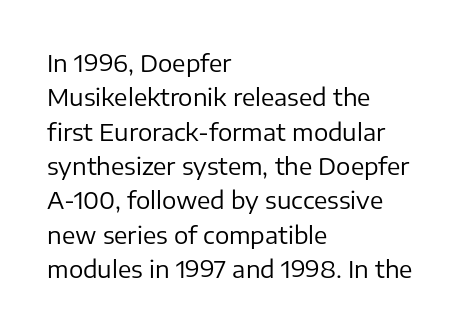
{"italic": "no", "bold": "no", "underline": "no", "align": "left", "line_spacing": "normal", "line_spacing_ratio": 1.43, "letter_spacing": "normal", "letter_spacing_em": 0.0, "glyph_px": 24}
